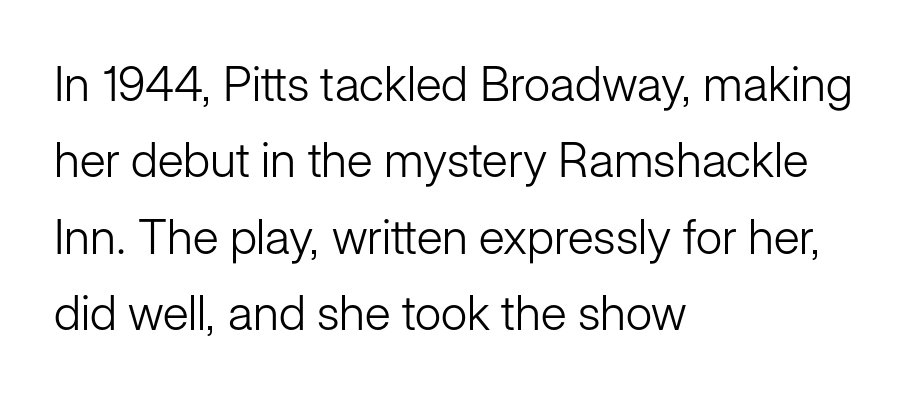
The image shows 48 px light sans-serif type, upright; set left-aligned, normal line spacing (1.59x), normal letter spacing, not underlined; low stroke contrast and a medium x-height.
